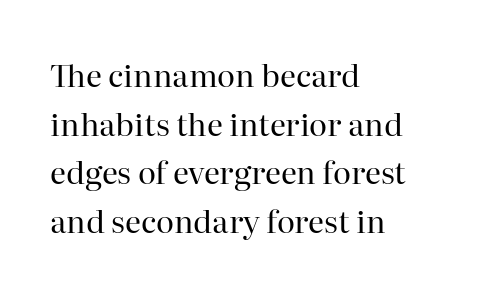
Q: Is the text bold? A: No.
Q: Is the text italic (slanted)? A: No, it is upright.
Q: Is the typeface a serif or a sans-serif typeface? A: Serif.
Q: Is the text underlined? A: No.
Q: How is the paragraph aligned? A: Left-aligned.
Q: Is the spacing between letters normal or unusually wide? A: Normal.
Q: Is the spacing between lines tight, normal or loose? A: Normal.
Q: Width (condensed, normal, or wide)? A: Normal.
Q: Stroke contrast? A: High.
Q: x-height? A: Medium.
Q: Monospaced? A: No.
